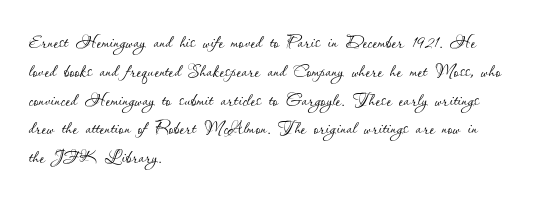
The image shows 24 px text type; set left-aligned, line spacing 1.2x, normal letter spacing, not underlined.
